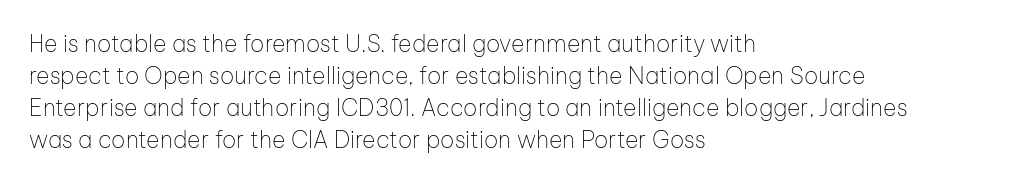
{"italic": "no", "bold": "no", "underline": "no", "align": "left", "line_spacing": "normal", "line_spacing_ratio": 1.39, "letter_spacing": "normal", "letter_spacing_em": 0.0, "glyph_px": 23}
